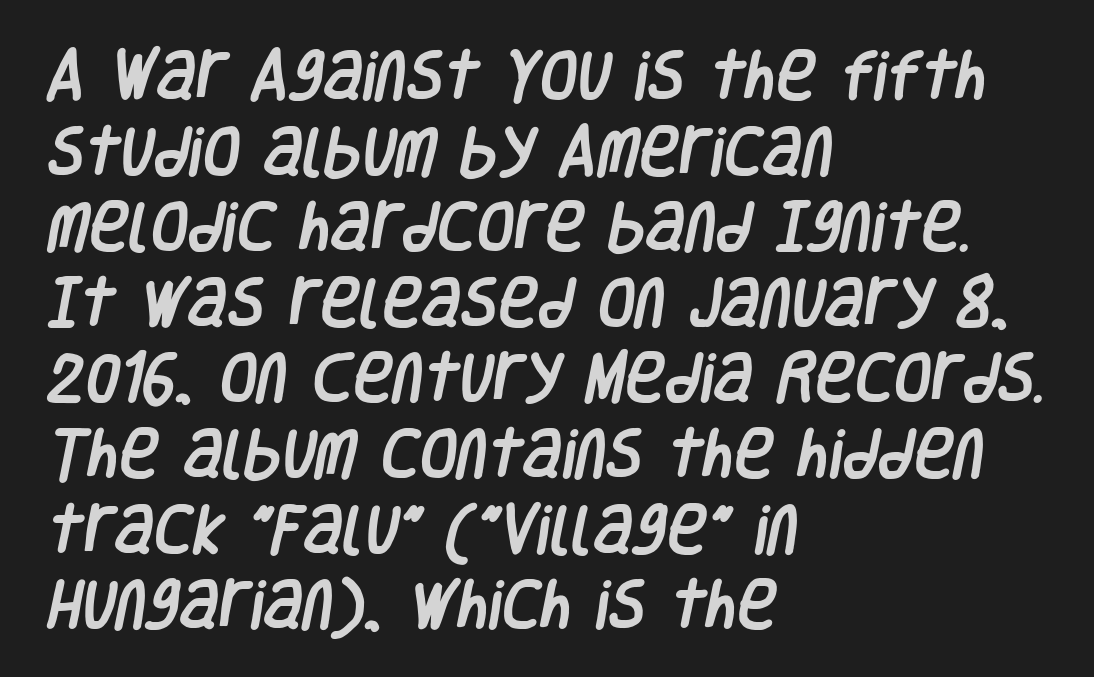
Q: Is the typeface a serif or a sans-serif typeface? A: Sans-serif.
Q: Is the text underlined? A: No.
Q: How is the paragraph aligned? A: Left-aligned.
Q: Is the spacing between letters normal or unusually wide? A: Normal.
Q: Is the spacing between lines tight, normal or loose? A: Normal.
Q: Width (condensed, normal, or wide)? A: Condensed.
Q: Stroke contrast? A: Low.
Q: x-height? A: Large.
Q: Monospaced? A: No.
